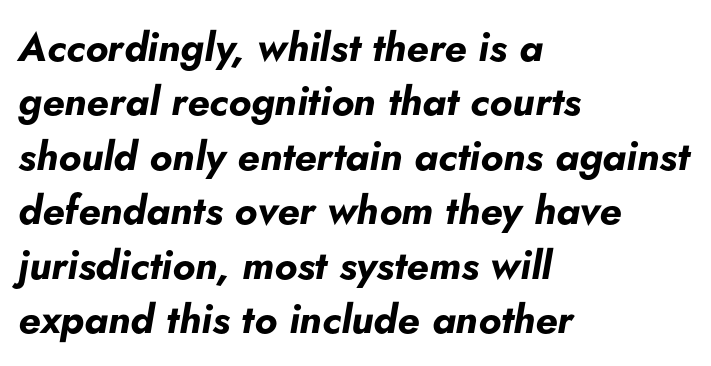
{"italic": "yes", "lean": "right", "slant_degrees": 5, "bold": "yes", "weight": "bold", "width": "normal", "stroke_contrast": "low", "x_height": "small", "monospaced": "no", "underline": "no", "align": "left", "line_spacing": "normal", "line_spacing_ratio": 1.36, "letter_spacing": "normal", "letter_spacing_em": 0.0, "glyph_px": 40}
